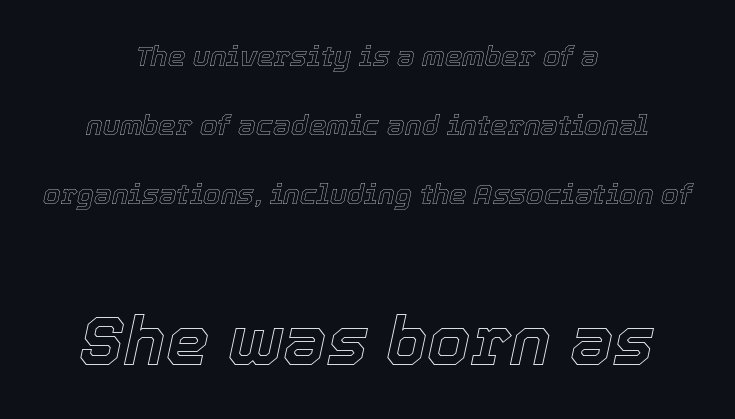
{"italic": "yes", "lean": "right", "slant_degrees": 12, "width": "normal", "x_height": "medium", "monospaced": "no", "underline": "no", "align": "center", "line_spacing": "loose", "line_spacing_ratio": 2.46, "letter_spacing": "normal", "letter_spacing_em": 0.0, "larger_block": "second", "size_ratio": 2.46, "glyph_px": 69}
